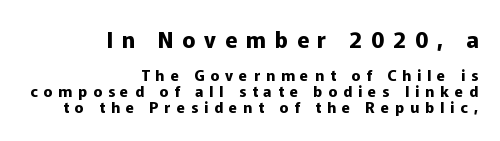
Q: Is the text bold? A: Yes.
Q: Is the text italic (slanted)? A: No, it is upright.
Q: Is the text underlined? A: No.
Q: How is the paragraph aligned? A: Right-aligned.
Q: Is the spacing between letters normal or unusually wide? A: Unusually wide.
Q: Is the spacing between lines tight, normal or loose? A: Tight.
Q: Which block of text is set in a larger size, the first (top) or the second (bottom)? A: The first (top) one.
